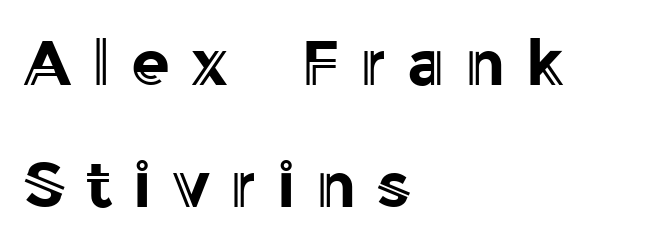
Q: Is the text italic (slanted)? A: No, it is upright.
Q: Is the text underlined? A: No.
Q: How is the paragraph aligned? A: Left-aligned.
Q: Is the spacing between letters normal or unusually wide? A: Unusually wide.
Q: Is the spacing between lines tight, normal or loose? A: Loose.
Q: Width (condensed, normal, or wide)? A: Normal.
Q: x-height? A: Medium.
Q: Monospaced? A: No.
